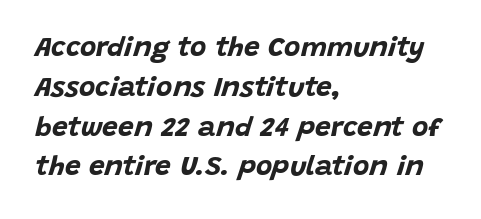
Compared with ordinary roman type, these characters are visibly tilted. A typesetter would call this leading conventional body-copy spacing. The space directly below the letters is spotless. Does extra space separate the letters? No, they use regular spacing. The rendering anchors every line to the left-hand side.
